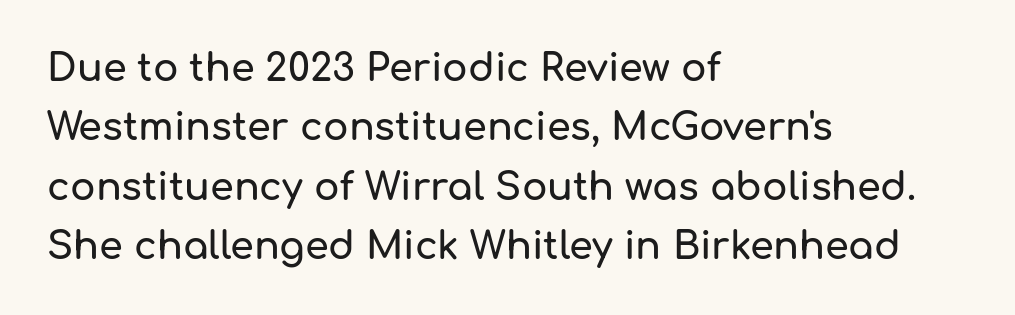
Q: Is the text italic (slanted)? A: No, it is upright.
Q: Is the typeface a serif or a sans-serif typeface? A: Sans-serif.
Q: Is the text underlined? A: No.
Q: How is the paragraph aligned? A: Left-aligned.
Q: Is the spacing between letters normal or unusually wide? A: Normal.
Q: Is the spacing between lines tight, normal or loose? A: Normal.
Q: Width (condensed, normal, or wide)? A: Normal.
Q: Stroke contrast? A: Low.
Q: x-height? A: Medium.
Q: Monospaced? A: No.
